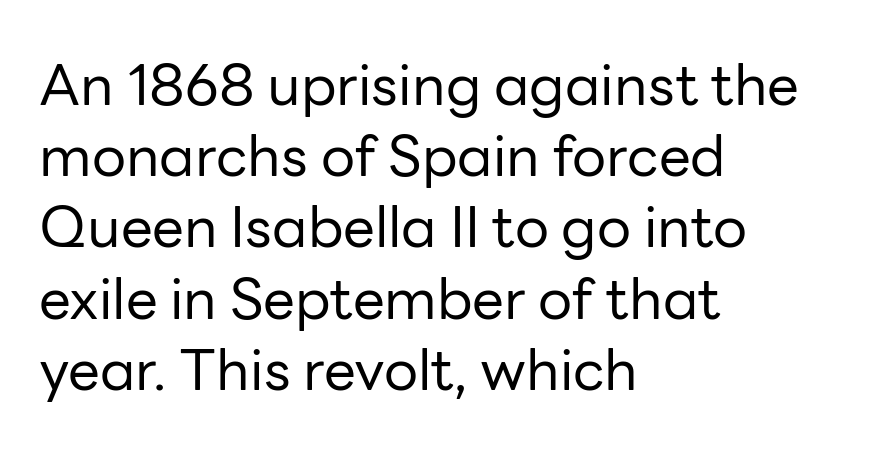
The image shows 57 px regular-weight sans-serif type, upright; set left-aligned, normal line spacing (1.25x), normal letter spacing, not underlined; low stroke contrast and a medium x-height.
